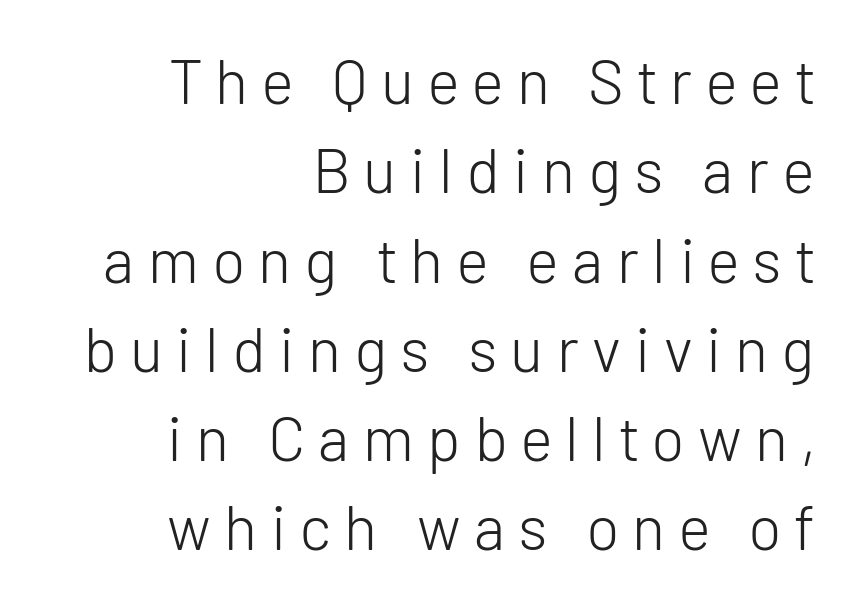
{"serif": "no", "italic": "no", "bold": "no", "weight": "light", "width": "normal", "stroke_contrast": "low", "x_height": "medium", "monospaced": "no", "underline": "no", "align": "right", "line_spacing": "normal", "line_spacing_ratio": 1.44, "letter_spacing": "wide", "letter_spacing_em": 0.22, "glyph_px": 62}
